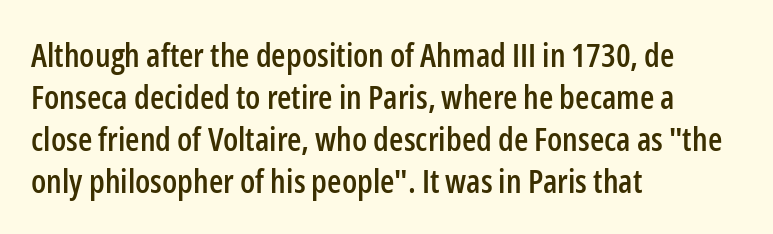
Italic? Not at all — the glyphs are vertical. A clean baseline with only descenders dipping below it. Nobody touched the tracking dial on this one. The passage shown is typed in a proportional face where columns would drift. The rendering anchors every line to the left-hand side.
